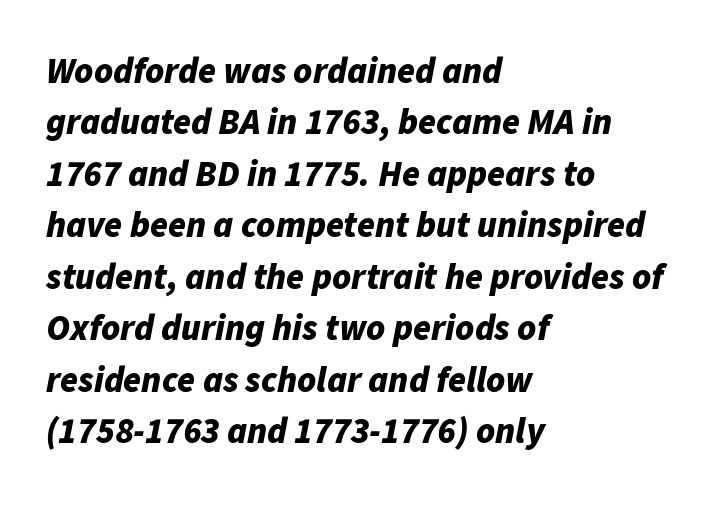
Evenly set lines give the paragraph a standard silhouette. Looks like regular typesetting: each glyph gets only the width it needs. These lines are set flush left with a ragged right edge. How heavy is the stroke? Heavy — this is a bold. Glance below the letters and you will spot only blank space. Is the letter spacing exaggerated? No — it looks like the ordinary default.
